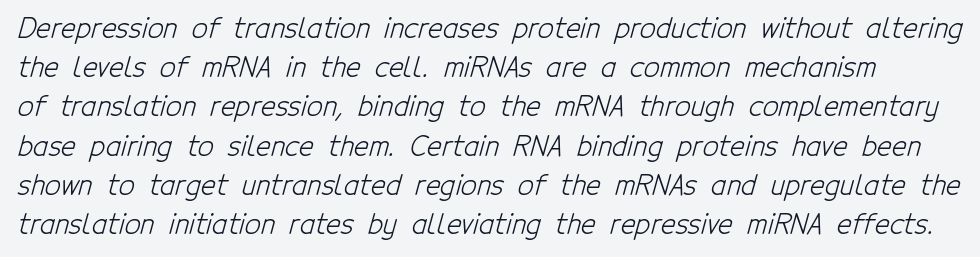
The letters advance in unequal steps, a hallmark of proportional type. The words here are not underlined. This reads as an unemphasized weight, regular at the heaviest. The letters sit at their default tracking, neither squeezed nor spread. Note: no serifs on the glyphs. Reading down the column, the eye jumps a familiar distance to each next line.
